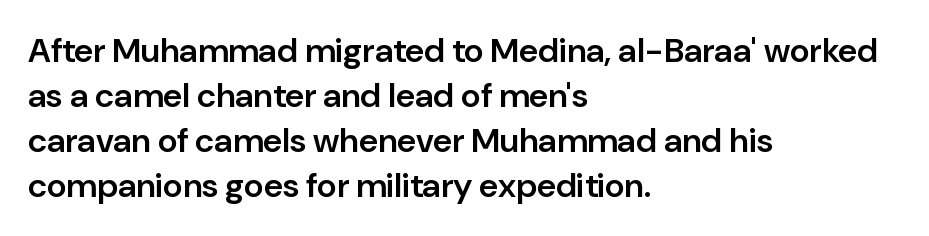
The image shows 34 px semibold sans-serif type, upright; set left-aligned, normal line spacing (1.32x), normal letter spacing, not underlined; low stroke contrast and a medium x-height.
